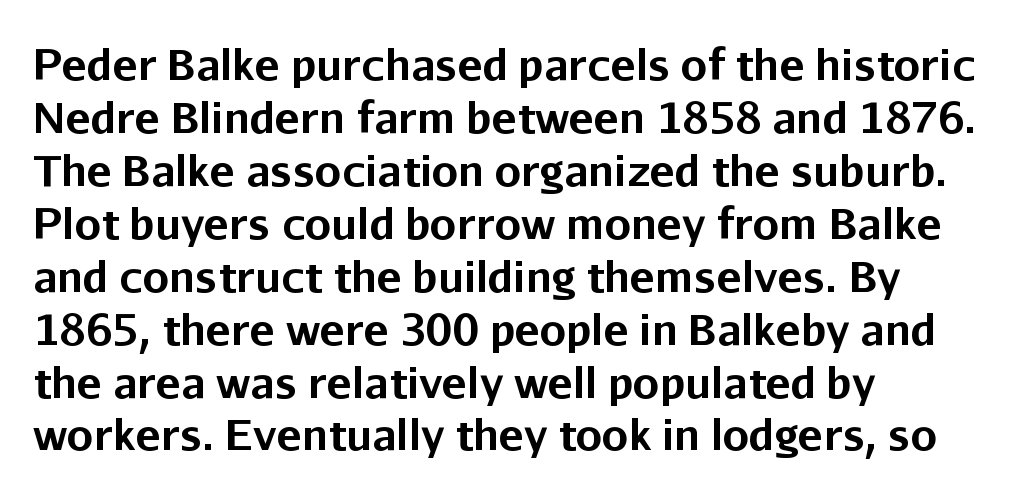
Q: Is the text bold? A: Yes.
Q: Is the text italic (slanted)? A: No, it is upright.
Q: Is the typeface a serif or a sans-serif typeface? A: Sans-serif.
Q: Is the text underlined? A: No.
Q: How is the paragraph aligned? A: Left-aligned.
Q: Is the spacing between letters normal or unusually wide? A: Normal.
Q: Is the spacing between lines tight, normal or loose? A: Normal.
Q: Width (condensed, normal, or wide)? A: Normal.
Q: Stroke contrast? A: Low.
Q: x-height? A: Medium.
Q: Monospaced? A: No.
